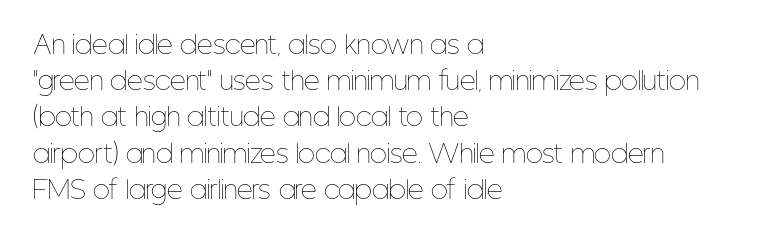
The image shows 25 px text type, upright; set left-aligned, normal line spacing (1.45x), normal letter spacing, not underlined.
